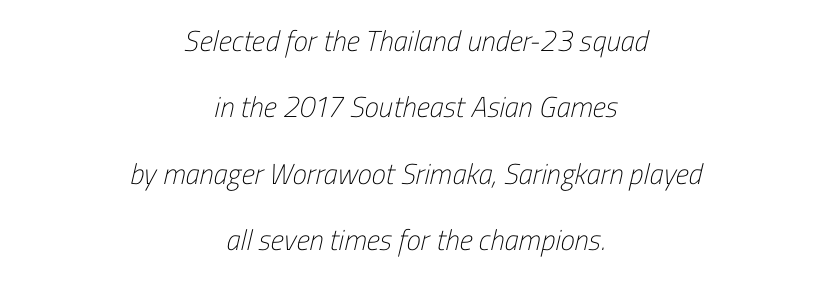
The font sits on the lighter half of the weight spectrum, regular included. Is the letter spacing exaggerated? No — it looks like the ordinary default. No word sits above an underline. Varying glyph widths throughout — classic text-font behaviour. Successive baselines arrive slowly, with a big drop between each.
